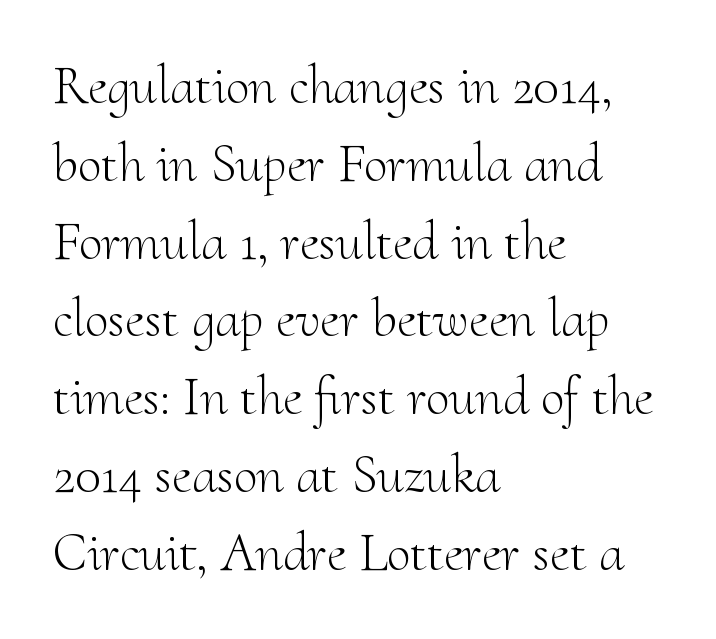
{"serif": "yes", "italic": "no", "bold": "no", "weight": "light", "width": "normal", "stroke_contrast": "medium", "x_height": "small", "monospaced": "no", "underline": "no", "align": "left", "line_spacing": "normal", "line_spacing_ratio": 1.44, "letter_spacing": "normal", "letter_spacing_em": 0.0, "glyph_px": 54}
